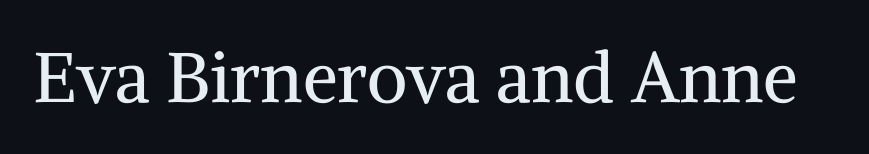
Q: Is the text bold? A: No.
Q: Is the text italic (slanted)? A: No, it is upright.
Q: Is the typeface a serif or a sans-serif typeface? A: Serif.
Q: Is the text underlined? A: No.
Q: Is the spacing between letters normal or unusually wide? A: Normal.
Q: Width (condensed, normal, or wide)? A: Normal.
Q: Stroke contrast? A: Medium.
Q: x-height? A: Medium.
Q: Monospaced? A: No.
